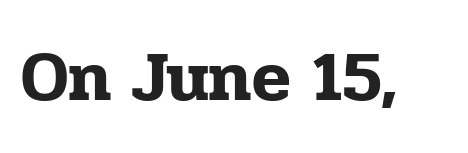
Q: Is the text italic (slanted)? A: No, it is upright.
Q: Is the typeface a serif or a sans-serif typeface? A: Serif.
Q: Is the text underlined? A: No.
Q: Is the spacing between letters normal or unusually wide? A: Normal.
Q: Width (condensed, normal, or wide)? A: Normal.
Q: Stroke contrast? A: Low.
Q: x-height? A: Medium.
Q: Monospaced? A: No.
